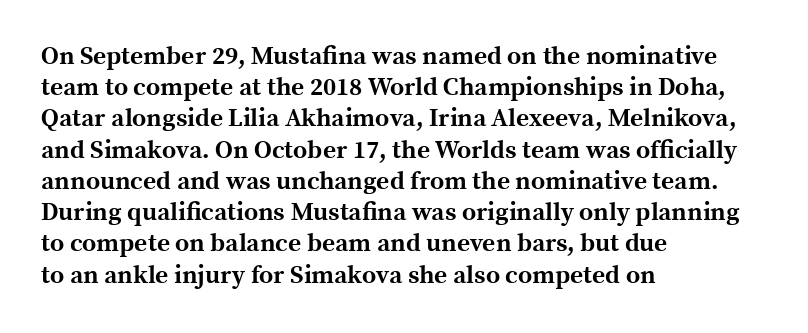
Q: Is the text bold? A: Yes.
Q: Is the text italic (slanted)? A: No, it is upright.
Q: Is the text underlined? A: No.
Q: How is the paragraph aligned? A: Left-aligned.
Q: Is the spacing between letters normal or unusually wide? A: Normal.
Q: Is the spacing between lines tight, normal or loose? A: Normal.
